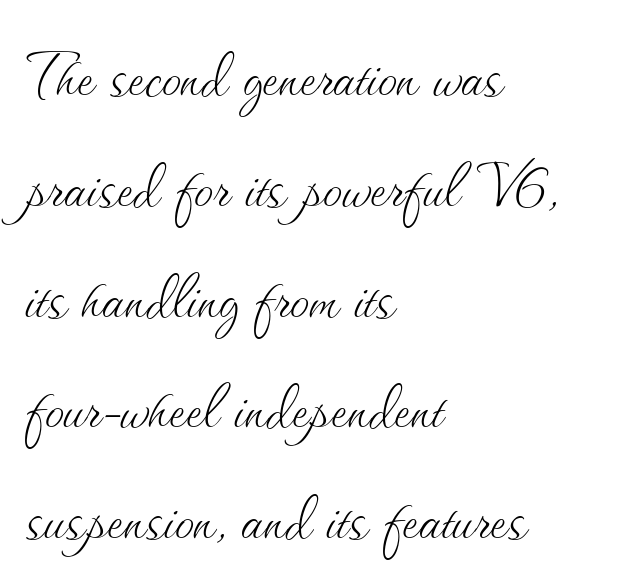
Between one letter and the next there's only the usual sliver of space. Horizontal bands of white between lines are of average thickness. Quick note: underline off. Every row of glyphs begins at an identical x-position on the left. The rendering uses natural spacing where letterforms have individual widths.
